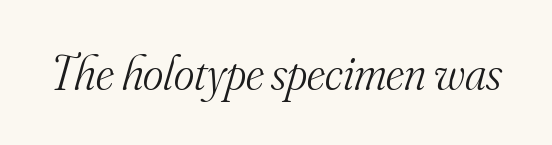
{"serif": "yes", "italic": "yes", "lean": "right", "slant_degrees": 16, "bold": "no", "weight": "light", "width": "normal", "stroke_contrast": "medium", "x_height": "small", "monospaced": "no", "underline": "no", "letter_spacing": "normal", "letter_spacing_em": 0.0, "glyph_px": 49}
